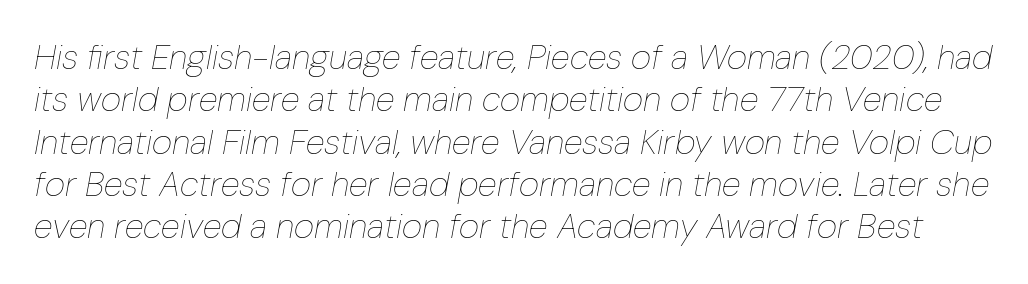
The image shows 35 px thin, condensed type, italic (leaning right); set line spacing 1.21x, normal letter spacing, not underlined; low stroke contrast and a medium x-height.
